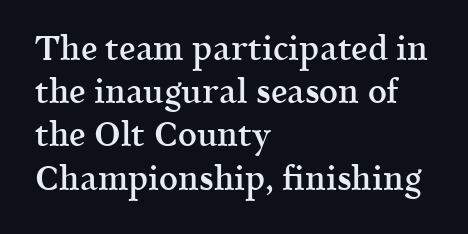
{"serif": "yes", "italic": "no", "bold": "semi", "weight": "semibold", "width": "normal", "x_height": "medium", "monospaced": "no", "underline": "no", "align": "left", "line_spacing": "normal", "line_spacing_ratio": 1.31, "letter_spacing": "normal", "letter_spacing_em": 0.0, "glyph_px": 33}
